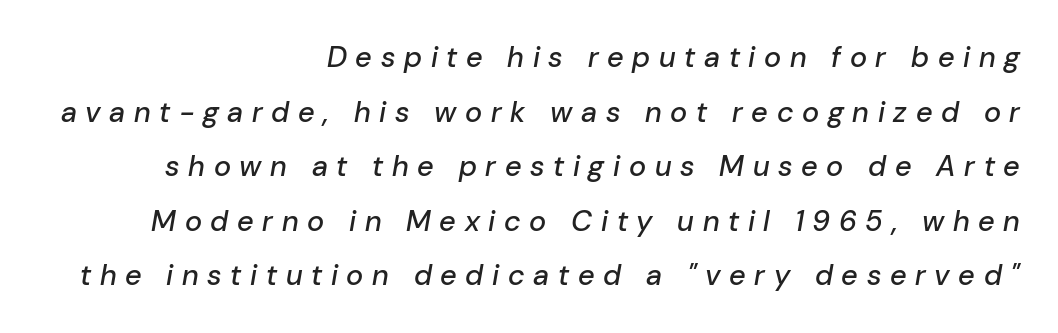
Q: Is the text italic (slanted)? A: Yes, it leans right by about 10 degrees.
Q: Is the text underlined? A: No.
Q: How is the paragraph aligned? A: Right-aligned.
Q: Is the spacing between letters normal or unusually wide? A: Unusually wide.
Q: Width (condensed, normal, or wide)? A: Normal.
Q: Stroke contrast? A: Low.
Q: x-height? A: Medium.
Q: Monospaced? A: No.
